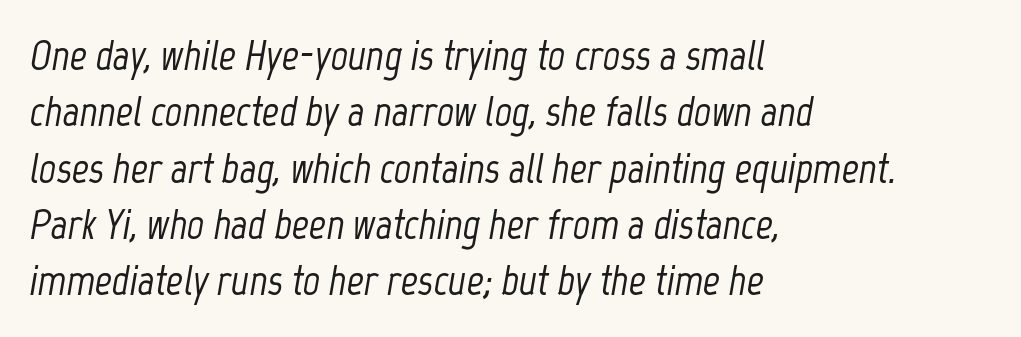
{"italic": "yes", "lean": "right", "slant_degrees": 12, "width": "condensed", "stroke_contrast": "low", "x_height": "medium", "monospaced": "no", "underline": "no", "align": "left", "line_spacing": "normal", "line_spacing_ratio": 1.34, "letter_spacing": "normal", "letter_spacing_em": 0.0, "glyph_px": 42}
